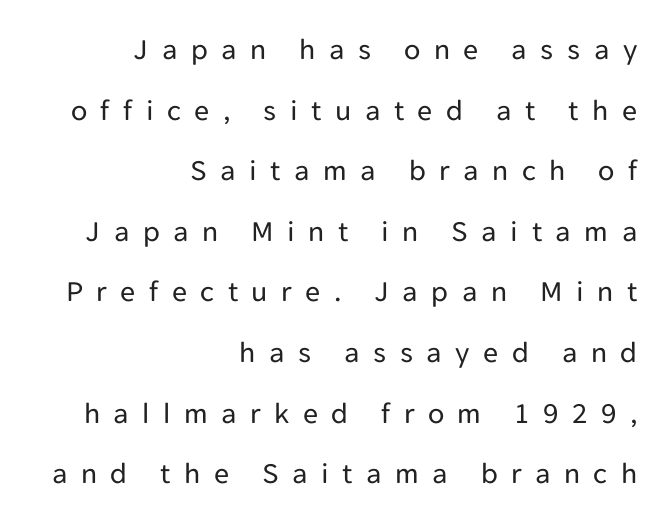
A typesetter would label this face a sans. The gap between lines stays unmarked. The typography opts for an upright posture over an oblique one. Stem width sits at or under what a default text font uses.
